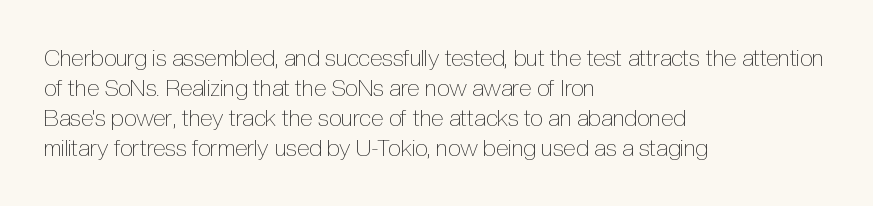
The lines are quadded left. The font sits on the lighter half of the weight spectrum, regular included. Tracking here is standard; glyphs follow each other at the usual distance. Italic? Not at all — the glyphs are vertical. Rule under the text: the space is simply empty.
